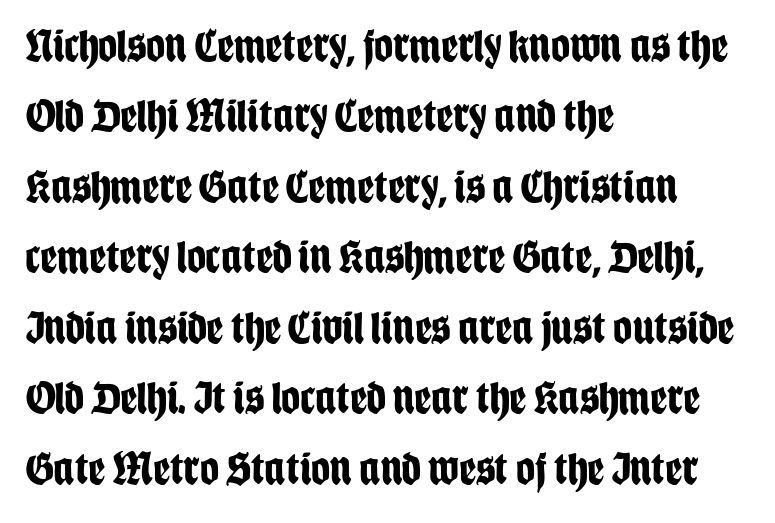
The image shows 47 px bold, condensed sans-serif type, upright; set left-aligned, normal line spacing (1.5x), normal letter spacing, not underlined; low stroke contrast and a large x-height.
